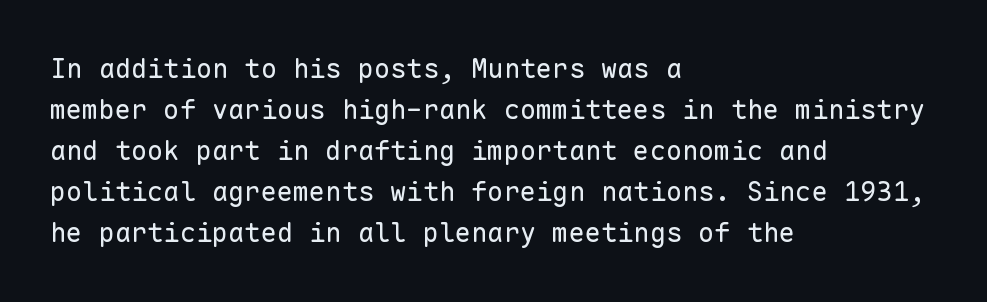
On a weight scale, this lands at 450 or below. The passage shown has conventional tracking throughout. A normal amount of white space separates one row of letters from the next. The rag falls on the right side of this text block.
